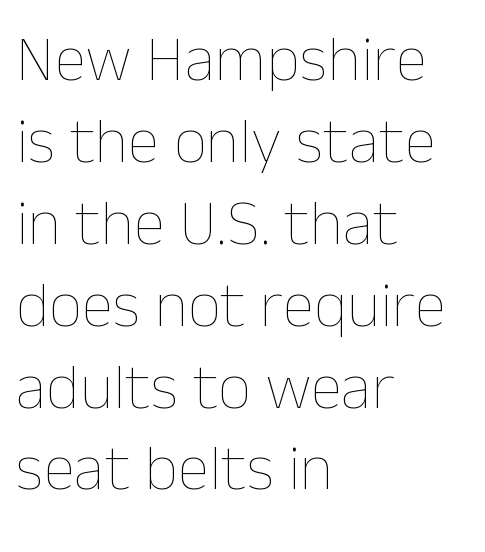
{"italic": "no", "bold": "no", "weight": "thin", "width": "normal", "stroke_contrast": "low", "x_height": "medium", "monospaced": "no", "underline": "no", "align": "left", "line_spacing": "normal", "line_spacing_ratio": 1.26, "letter_spacing": "normal", "letter_spacing_em": 0.0, "glyph_px": 65}
